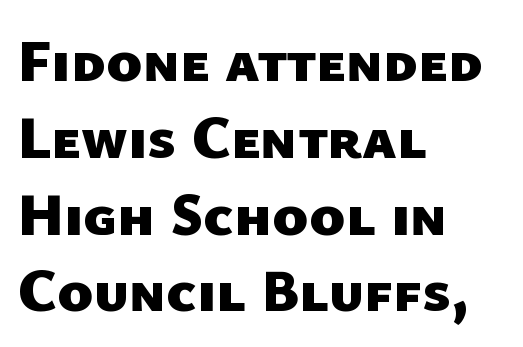
{"serif": "no", "bold": "yes", "weight": "heavy", "width": "normal", "stroke_contrast": "low", "x_height": "medium", "monospaced": "no", "underline": "no", "align": "left", "line_spacing": "normal", "line_spacing_ratio": 1.28, "letter_spacing": "normal", "letter_spacing_em": 0.0, "glyph_px": 60}
